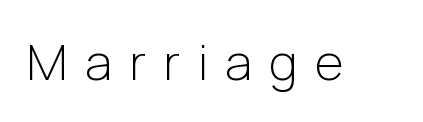
Is this a fixed-width face? No — the glyphs have proportional, varying widths. Spacing between characters has been opened up far beyond the box default. Does the lettering tilt? It doesn't — this is upright. To sum up the face: it is a sans, with no serifs.
